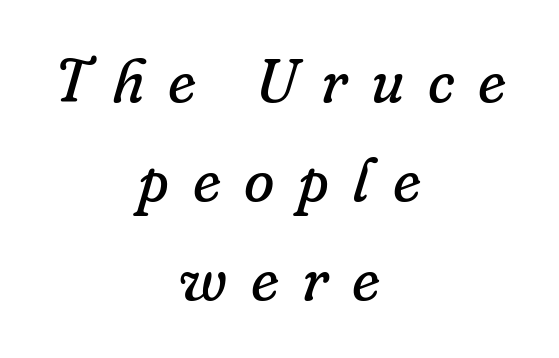
Unbolded letterforms with no extra heft. These lines are centered, leaving both edges ragged. The whole block is typeset with a tilt. Interline gaps are of average width in this sample. Substantial extra tracking has been applied to these lines.
